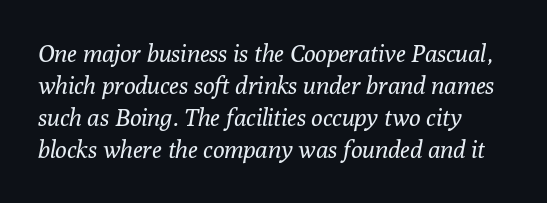
The image shows 24 px text type, italic (leaning right); set left-aligned, normal line spacing (1.34x), normal letter spacing, not underlined.
